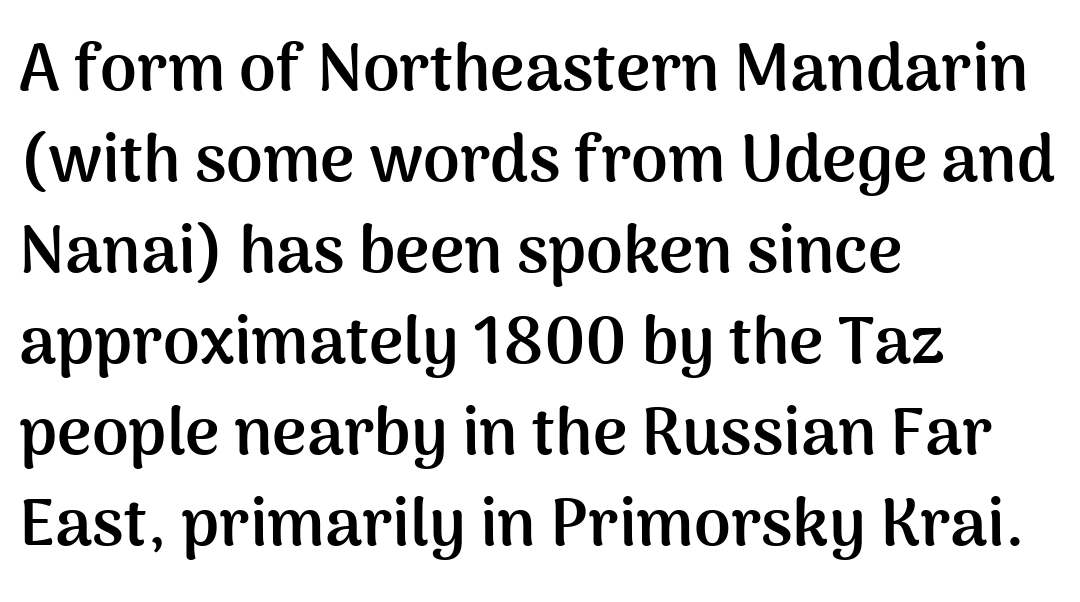
Letters rest on an invisible, unmarked baseline. Letter spacing: default. Regular leading. Regarding serifs, this sample does without them. The rendering uses natural spacing where letterforms have individual widths.
